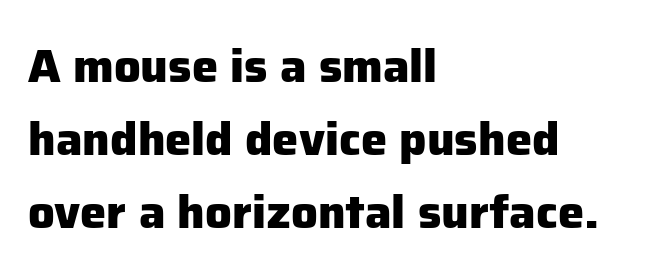
Q: Is the text bold? A: Yes.
Q: Is the text italic (slanted)? A: No, it is upright.
Q: Is the typeface a serif or a sans-serif typeface? A: Sans-serif.
Q: Is the text underlined? A: No.
Q: How is the paragraph aligned? A: Left-aligned.
Q: Is the spacing between letters normal or unusually wide? A: Normal.
Q: Is the spacing between lines tight, normal or loose? A: Normal.
Q: Width (condensed, normal, or wide)? A: Normal.
Q: Stroke contrast? A: Low.
Q: x-height? A: Medium.
Q: Monospaced? A: No.
